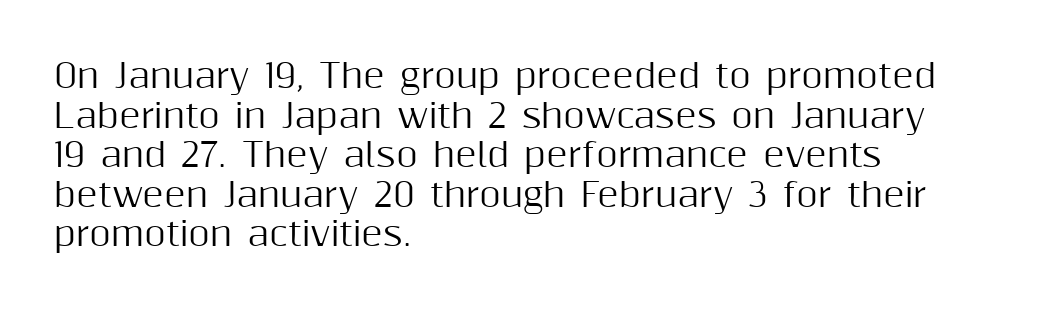
The image shows 33 px sans-serif type, upright; set left-aligned, line spacing 1.2x, normal letter spacing, not underlined; medium stroke contrast and a medium x-height.
